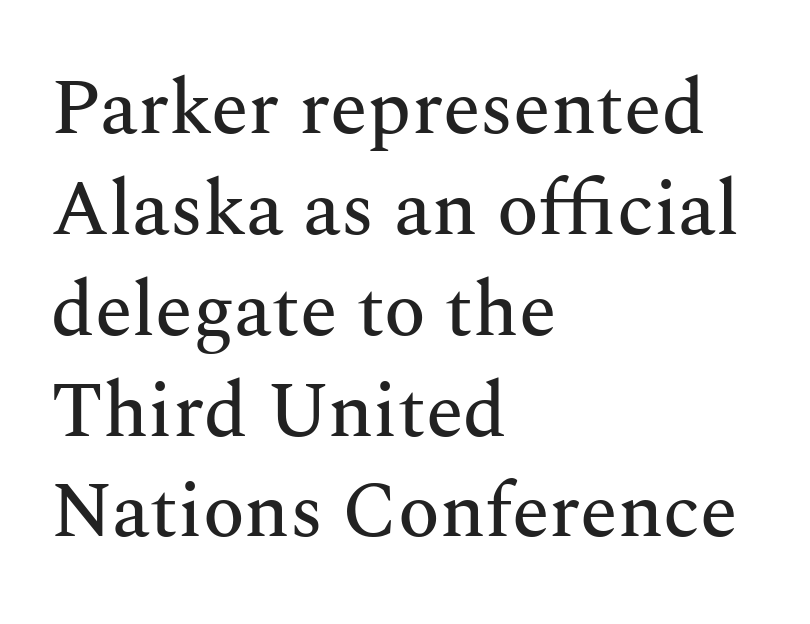
Words appear dense and cohesive because spacing is normal. Serif or sans? Serif — the stroke terminals have little feet. Glance below the letters and you will spot only blank space. Style check: upright. These lines stack with their left ends in a neat column. This sample has the flowing, uneven cadence of proportional lettering.
